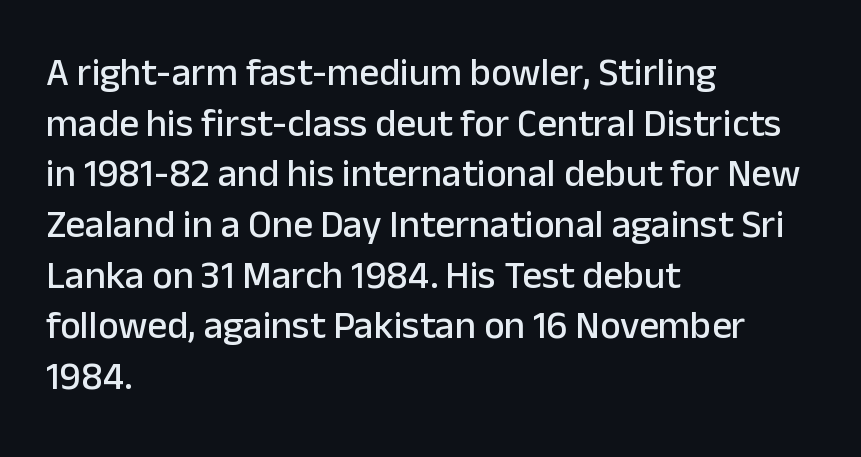
{"serif": "no", "italic": "no", "width": "normal", "stroke_contrast": "low", "x_height": "medium", "monospaced": "no", "underline": "no", "align": "left", "line_spacing": "normal", "line_spacing_ratio": 1.3, "letter_spacing": "normal", "letter_spacing_em": 0.0, "glyph_px": 39}
